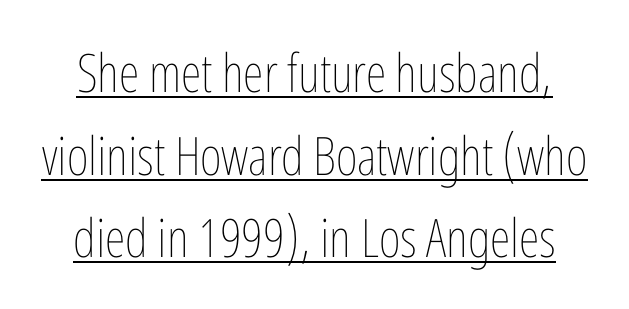
Q: Is the text bold? A: No.
Q: Is the text italic (slanted)? A: No, it is upright.
Q: Is the text underlined? A: Yes.
Q: Is the spacing between letters normal or unusually wide? A: Normal.
Q: Is the spacing between lines tight, normal or loose? A: Normal.
Q: Width (condensed, normal, or wide)? A: Condensed.
Q: Stroke contrast? A: Low.
Q: x-height? A: Medium.
Q: Monospaced? A: No.
